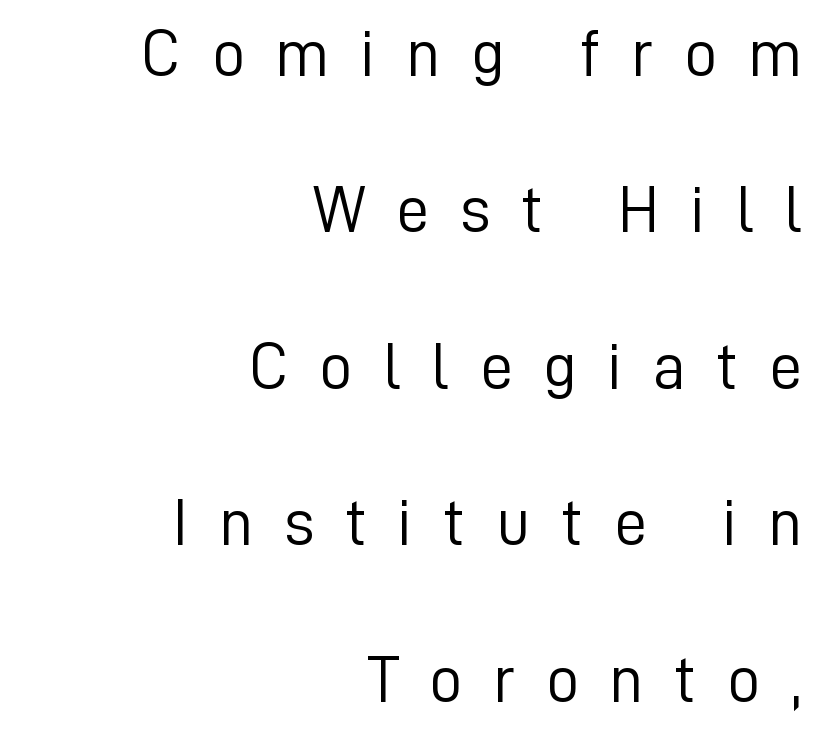
{"serif": "no", "italic": "no", "bold": "no", "weight": "light", "width": "normal", "stroke_contrast": "low", "x_height": "medium", "monospaced": "no", "underline": "no", "align": "right", "line_spacing": "loose", "line_spacing_ratio": 2.37, "letter_spacing": "wide", "letter_spacing_em": 0.46, "glyph_px": 66}
